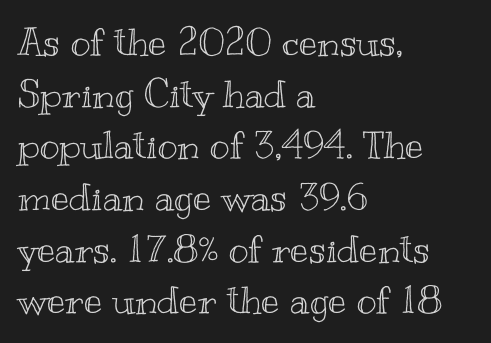
{"italic": "no", "width": "wide", "x_height": "small", "monospaced": "no", "underline": "no", "align": "left", "line_spacing": "normal", "line_spacing_ratio": 1.36, "letter_spacing": "normal", "letter_spacing_em": 0.0, "glyph_px": 38}
